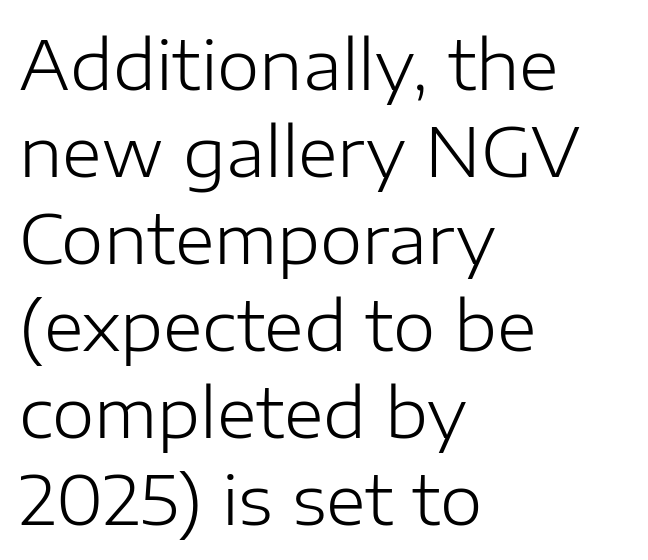
The text block is weighted toward the left margin, trailing off unevenly rightward. The passage shown stacks its lines at a standard gap. No chunkiness to these letters — they're not bold. Check the space under the baseline: it is left empty.
